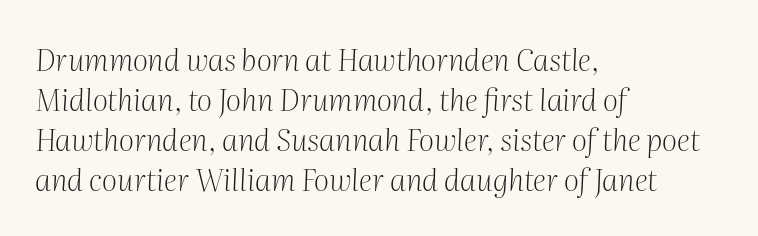
Weight: not bold — regular or lighter. Leftover space on each line is placed entirely after the last word. These lines are composed in type with serifs. Spacing verdict: proportional, widths tailored to each character.
